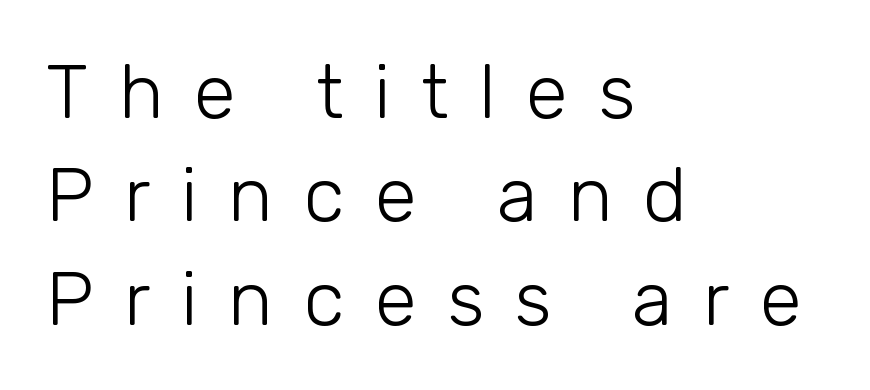
{"serif": "no", "italic": "no", "bold": "no", "weight": "light", "width": "normal", "stroke_contrast": "low", "x_height": "medium", "monospaced": "no", "underline": "no", "align": "left", "line_spacing": "normal", "line_spacing_ratio": 1.36, "letter_spacing": "wide", "letter_spacing_em": 0.4, "glyph_px": 76}
